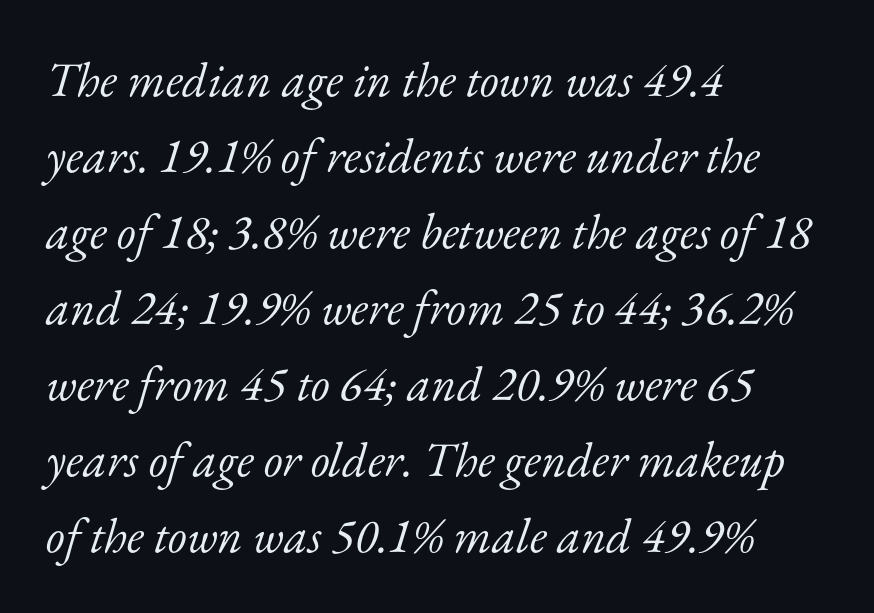
The lines sit at an ordinary, default distance from one another. Yep, that's italic — everything's leaning. Is the letter spacing exaggerated? No — it looks like the ordinary default. Serif or sans? Serif — the stroke terminals have little feet. Heaviness? Minimal to ordinary, like unemphasized prose. Descender tails drop into unmarked territory.
